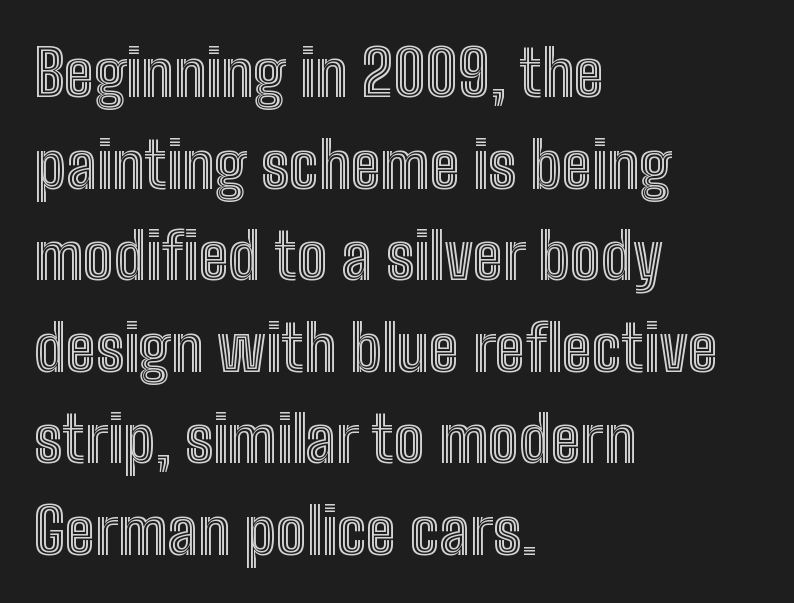
The image shows 64 px condensed type, upright; set left-aligned, normal line spacing (1.43x), normal letter spacing, not underlined; a medium x-height.
